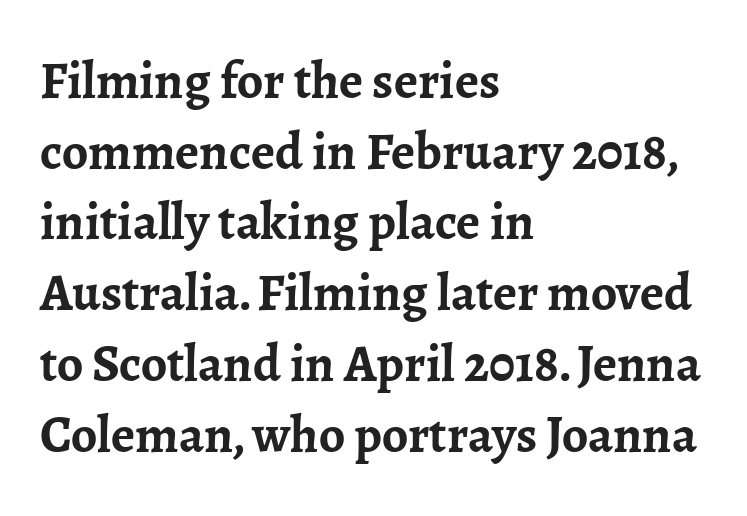
The image shows 52 px semibold serif type, upright; set left-aligned, normal line spacing (1.36x), normal letter spacing, not underlined; low stroke contrast and a medium x-height.
